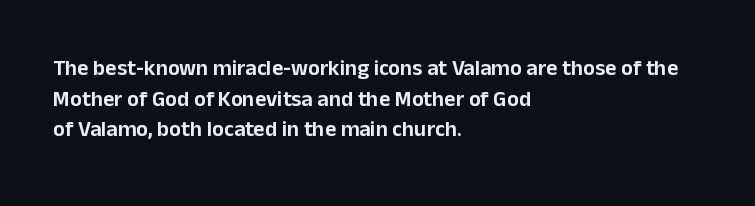
The image shows 22 px text type, upright; set left-aligned, normal line spacing (1.39x), normal letter spacing, not underlined.
